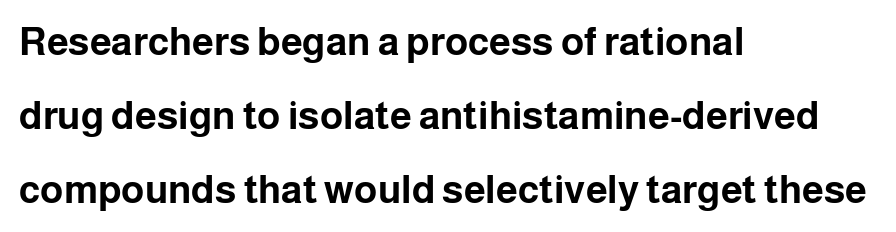
Nobody drew a line under any word here. Look at the stroke-to-counter ratio: heavy, a bold. This is the regular roman posture of the typeface. This sample has the flowing, uneven cadence of proportional lettering. Which margin do the lines hug? The left one — the right edge is uneven.
